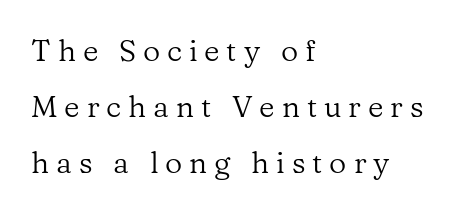
Q: Is the text bold? A: No.
Q: Is the text italic (slanted)? A: No, it is upright.
Q: Is the typeface a serif or a sans-serif typeface? A: Serif.
Q: Is the text underlined? A: No.
Q: How is the paragraph aligned? A: Left-aligned.
Q: Is the spacing between letters normal or unusually wide? A: Unusually wide.
Q: Width (condensed, normal, or wide)? A: Normal.
Q: Stroke contrast? A: Low.
Q: x-height? A: Medium.
Q: Monospaced? A: No.
